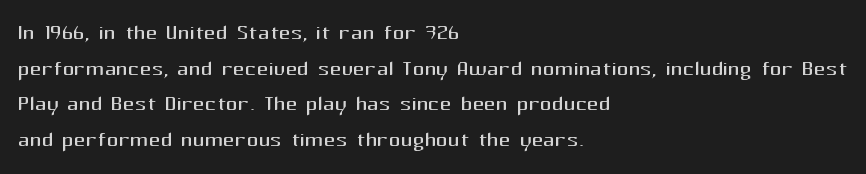
Here the designer chose a conventional face with non-uniform glyph widths. Italic: no, the glyphs are upright roman. The letters look calm and open, with moderate or lighter stems. The horizontal fit of the characters is conventional and even. Has an underline been added? It has not. Serifs: no, the terminals of the letterforms are clean.
